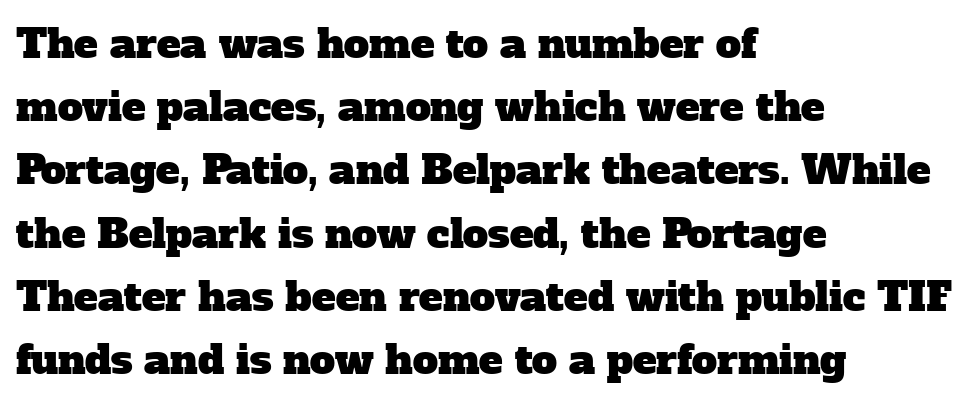
Reading down the block, your eye returns to a fixed left position each line. Standard letterfit; no display-style spreading of the glyphs. The rows are spaced the way most documents space them. Serifs: yes, visible at the terminals of the letterforms.
